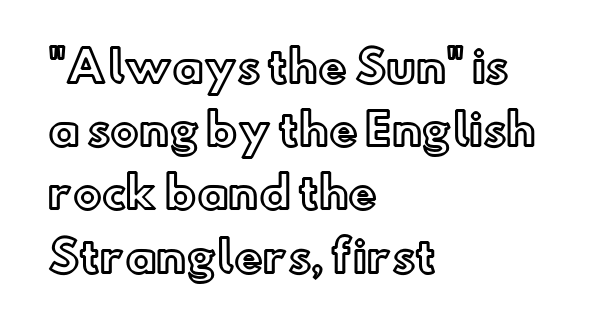
The image shows 43 px text type, upright; set left-aligned, normal line spacing (1.47x), normal letter spacing, not underlined; a small x-height.
